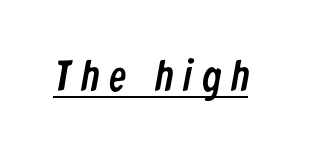
The image shows 43 px condensed sans-serif type; set unusually wide letter spacing (+0.24 em), underlined; low stroke contrast and a medium x-height.
